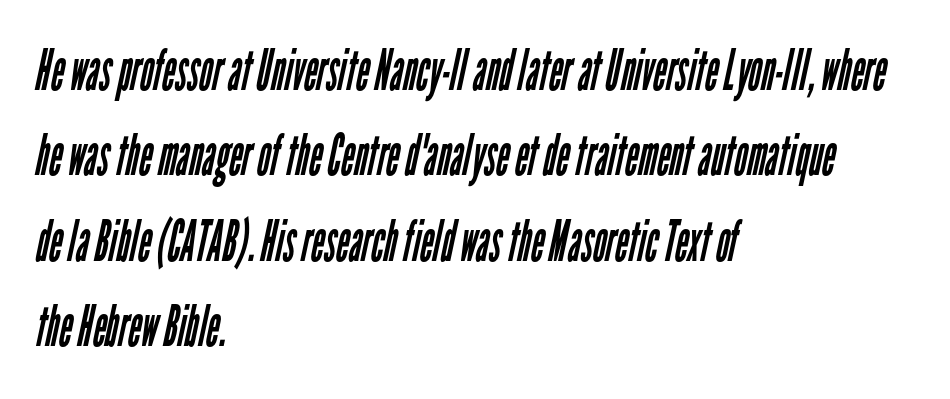
Q: Is the text bold? A: No.
Q: Is the typeface a serif or a sans-serif typeface? A: Sans-serif.
Q: Is the text underlined? A: No.
Q: How is the paragraph aligned? A: Left-aligned.
Q: Is the spacing between letters normal or unusually wide? A: Normal.
Q: Is the spacing between lines tight, normal or loose? A: Normal.
Q: Width (condensed, normal, or wide)? A: Condensed.
Q: Stroke contrast? A: Low.
Q: x-height? A: Medium.
Q: Monospaced? A: No.
